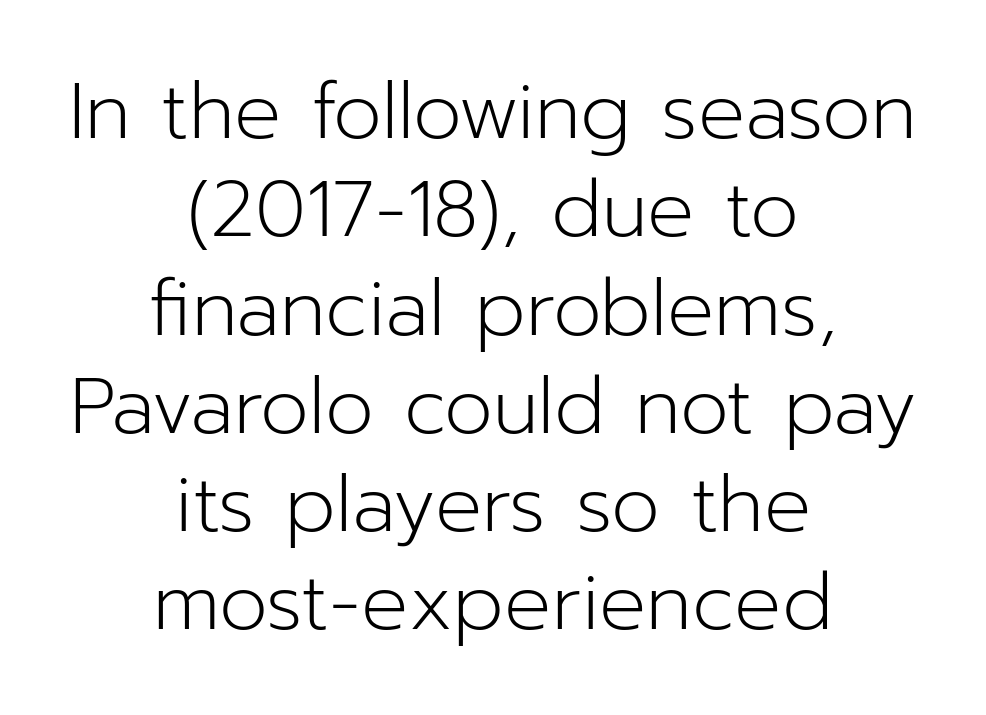
{"serif": "no", "italic": "no", "bold": "no", "weight": "light", "width": "normal", "stroke_contrast": "low", "x_height": "medium", "monospaced": "no", "underline": "no", "align": "center", "line_spacing": "normal", "line_spacing_ratio": 1.26, "letter_spacing": "normal", "letter_spacing_em": 0.0, "glyph_px": 78}
